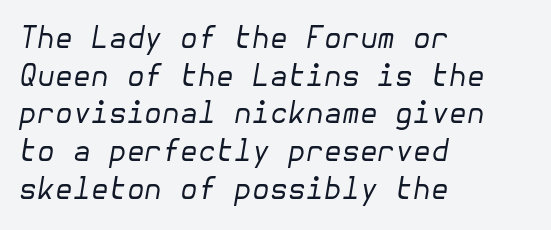
Vertical stems look standard width or narrower in stroke. Compared with typical paragraphs, the rows here are spaced about the same. The gaps between neighbouring characters are ordinary and unremarkable. Each line starts at the same left margin while the right side varies.
